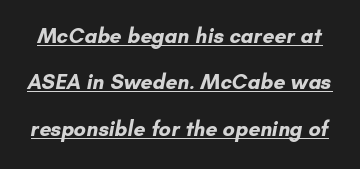
These words are printed bold, with thick strokes throughout. Default kerning and tracking; the words read as compact shapes. Each new line begins a long way beneath the previous one. Like a heading marked for emphasis, these lines bear an underscore.
